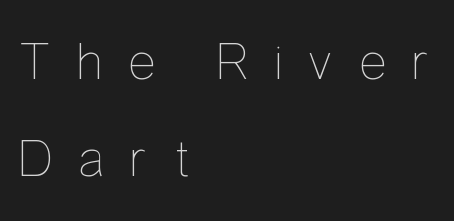
The image shows 54 px thin, condensed type, upright; set left-aligned, line spacing 1.79x, unusually wide letter spacing (+0.45 em), not underlined; low stroke contrast and a medium x-height.
